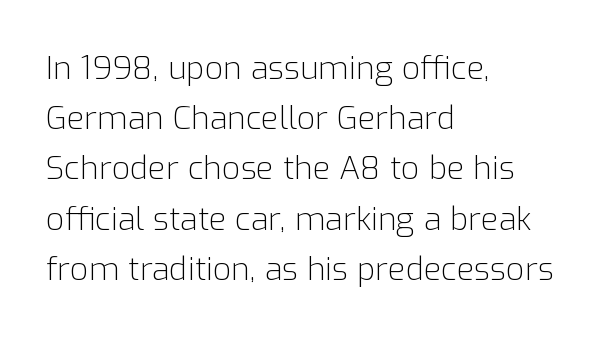
{"serif": "no", "italic": "no", "bold": "no", "weight": "light", "width": "normal", "stroke_contrast": "low", "x_height": "medium", "monospaced": "no", "underline": "no", "align": "left", "line_spacing": "normal", "line_spacing_ratio": 1.57, "letter_spacing": "normal", "letter_spacing_em": 0.0, "glyph_px": 32}
